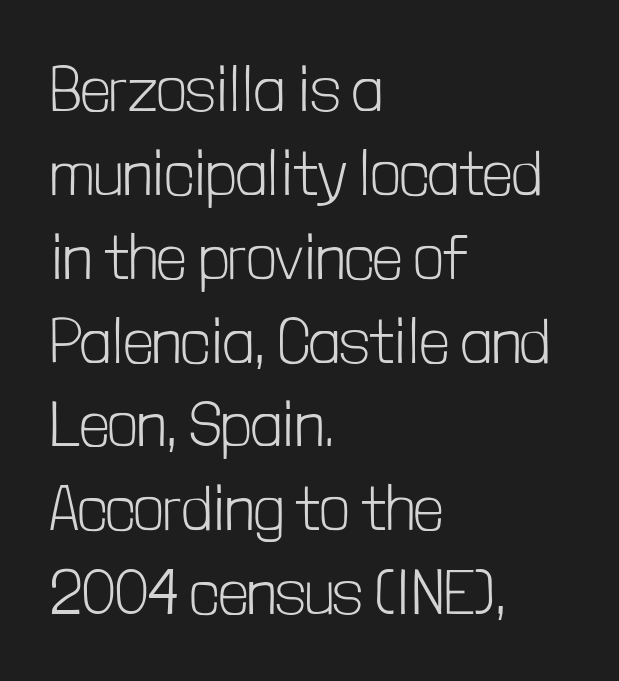
{"serif": "no", "italic": "no", "bold": "no", "weight": "light", "width": "condensed", "stroke_contrast": "low", "x_height": "medium", "monospaced": "no", "underline": "no", "align": "left", "line_spacing": "normal", "line_spacing_ratio": 1.31, "letter_spacing": "normal", "letter_spacing_em": 0.0, "glyph_px": 64}
